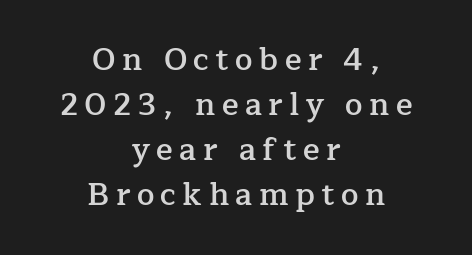
{"serif": "yes", "italic": "no", "bold": "semi", "weight": "semibold", "width": "normal", "stroke_contrast": "low", "x_height": "medium", "monospaced": "no", "underline": "no", "align": "center", "line_spacing": "normal", "line_spacing_ratio": 1.45, "letter_spacing": "wide", "letter_spacing_em": 0.21, "glyph_px": 31}
